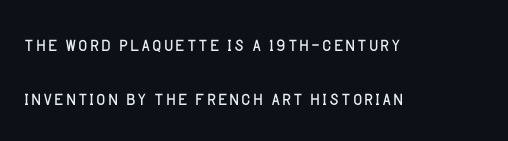
{"italic": "no", "bold": "no", "underline": "no", "align": "left", "line_spacing": "loose", "line_spacing_ratio": 2.16, "letter_spacing": "normal", "letter_spacing_em": 0.0, "glyph_px": 25}
